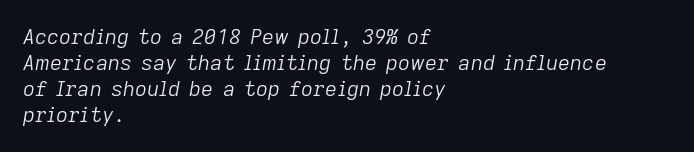
Q: Is the text bold? A: No.
Q: Is the text italic (slanted)? A: Yes, it leans right by about 9 degrees.
Q: Is the text underlined? A: No.
Q: How is the paragraph aligned? A: Left-aligned.
Q: Is the spacing between letters normal or unusually wide? A: Normal.
